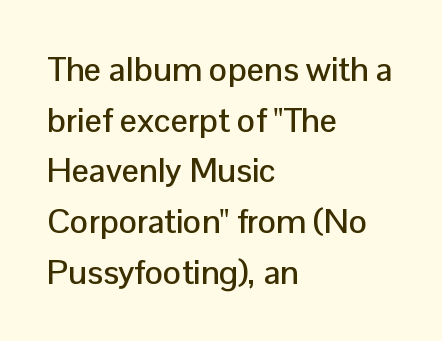
The image shows 34 px sans-serif type, upright; set left-aligned, normal line spacing (1.49x), normal letter spacing, not underlined; low stroke contrast and a medium x-height.
